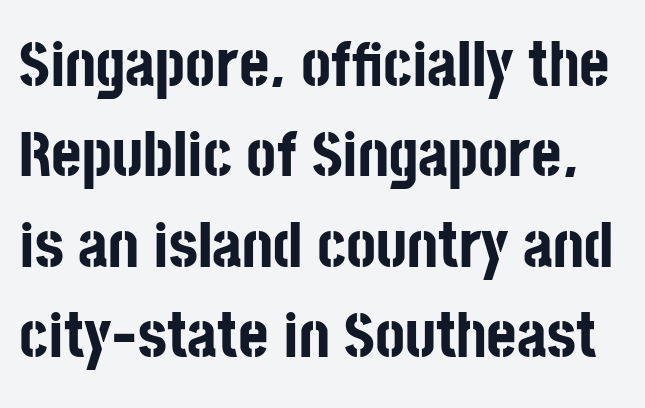
The passage shown is typeset with a sans-serif family. I'd describe the lettering as bold — thick and assertive. Check the space under the baseline: it is left empty. Characters remain perfectly vertical along every line.
